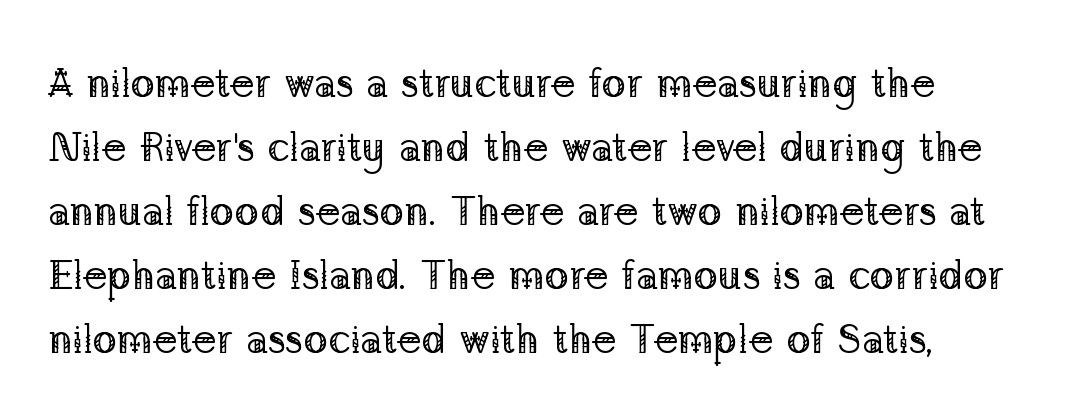
{"serif": "yes", "italic": "no", "bold": "no", "weight": "regular", "width": "normal", "stroke_contrast": "low", "x_height": "medium", "monospaced": "no", "underline": "no", "line_spacing": "normal", "line_spacing_ratio": 1.56, "letter_spacing": "normal", "letter_spacing_em": 0.0, "glyph_px": 41}
